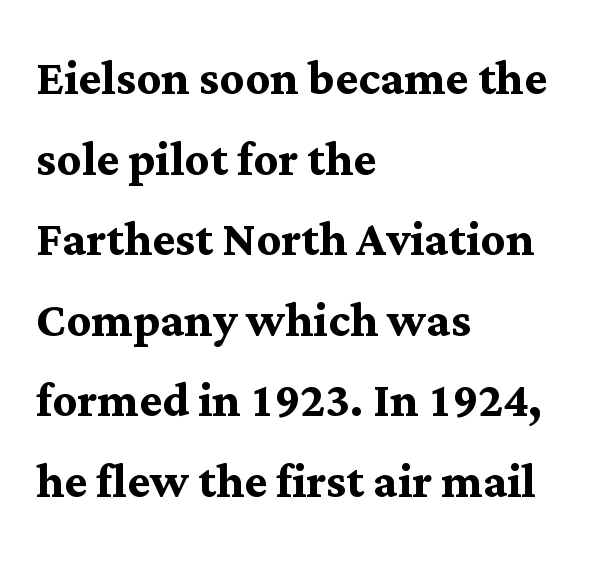
The image shows 61 px semibold serif type, upright; set left-aligned, normal line spacing (1.32x), normal letter spacing, not underlined; medium stroke contrast and a medium x-height.
